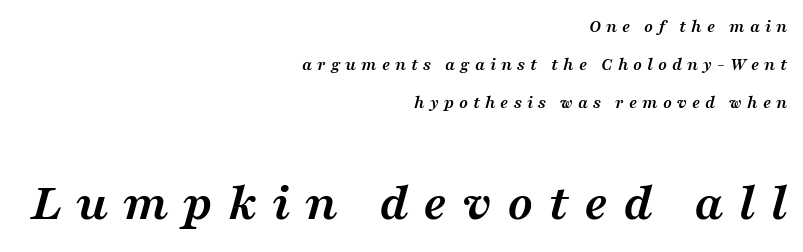
Q: Is the text bold? A: Yes.
Q: Is the text italic (slanted)? A: Yes, it leans right by about 16 degrees.
Q: Is the typeface a serif or a sans-serif typeface? A: Serif.
Q: Is the text underlined? A: No.
Q: How is the paragraph aligned? A: Right-aligned.
Q: Is the spacing between letters normal or unusually wide? A: Unusually wide.
Q: Is the spacing between lines tight, normal or loose? A: Loose.
Q: Which block of text is set in a larger size, the first (top) or the second (bottom)? A: The second (bottom) one.
Q: Width (condensed, normal, or wide)? A: Wide.
Q: Stroke contrast? A: Medium.
Q: x-height? A: Medium.
Q: Monospaced? A: No.
